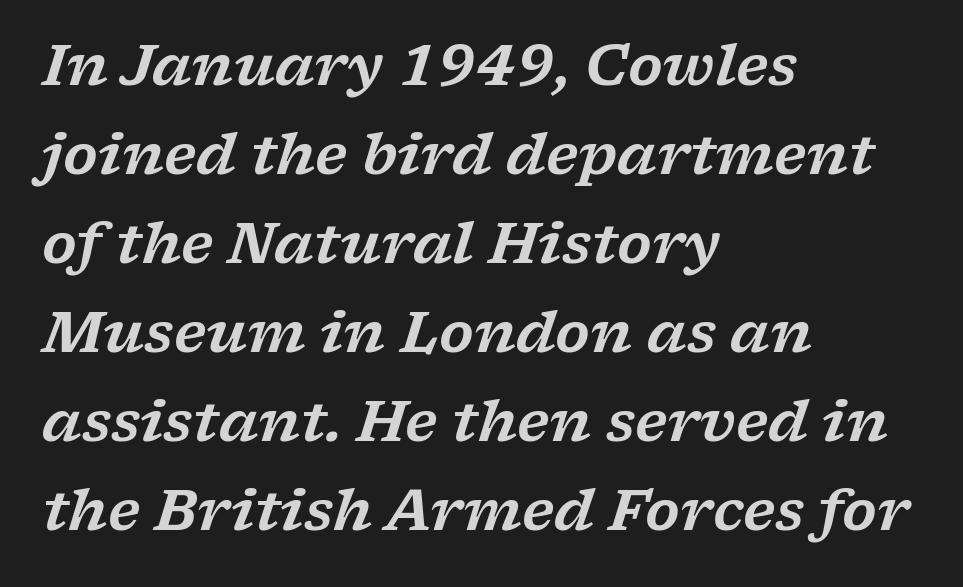
Q: Is the text italic (slanted)? A: Yes, it leans right by about 17 degrees.
Q: Is the typeface a serif or a sans-serif typeface? A: Serif.
Q: Is the text underlined? A: No.
Q: How is the paragraph aligned? A: Left-aligned.
Q: Is the spacing between letters normal or unusually wide? A: Normal.
Q: Is the spacing between lines tight, normal or loose? A: Normal.
Q: Width (condensed, normal, or wide)? A: Wide.
Q: Stroke contrast? A: Low.
Q: x-height? A: Medium.
Q: Monospaced? A: No.
